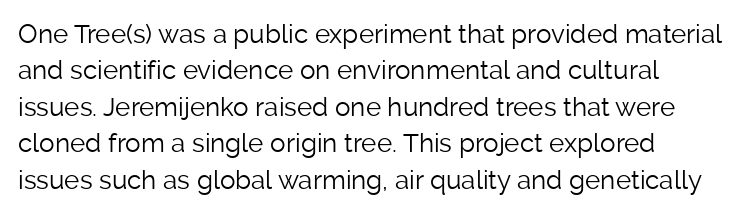
Short and long lines alike share a common starting point at left. The typeface has the unassuming heft of standard copy or less. Is the letter spacing exaggerated? No — it looks like the ordinary default. Has an underline been added? It has not. Posture: vertical.
